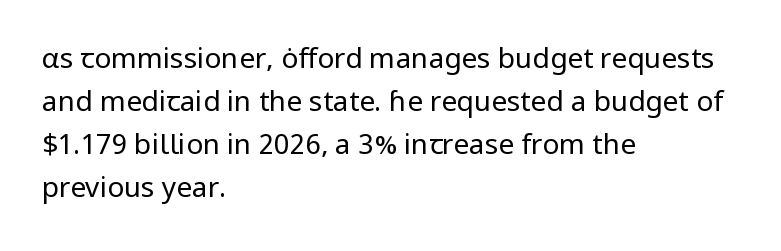
Is this a fixed-width face? No — the glyphs have proportional, varying widths. The specimen reads as upright at a glance. Notice how descenders clear the ascenders below comfortably — that's standard leading. The rendering anchors every line to the left-hand side. The letters look calm and open, with moderate or lighter stems. This rendering employs a face without finishing strokes, i.e., a sans-serif.
